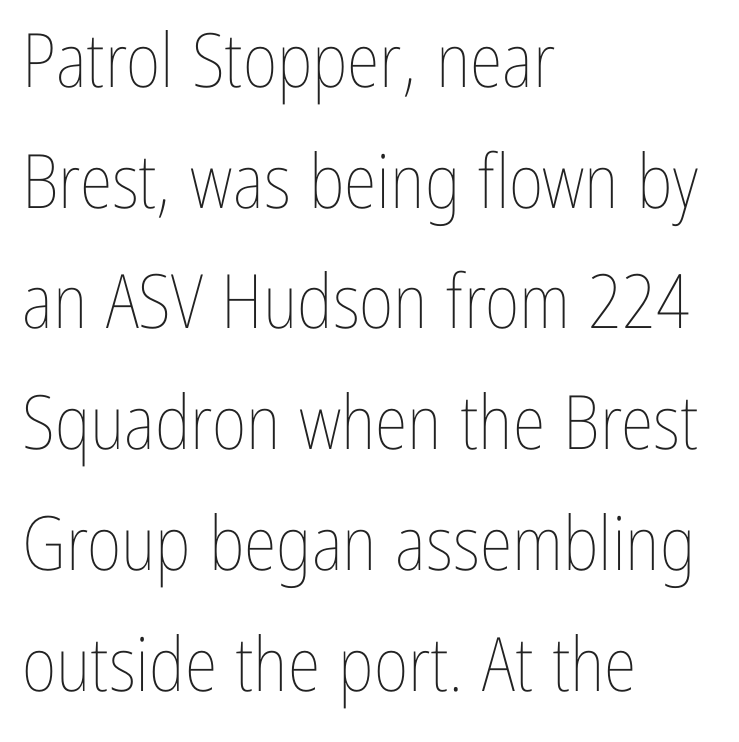
{"italic": "no", "bold": "no", "weight": "thin", "width": "condensed", "stroke_contrast": "low", "x_height": "medium", "monospaced": "no", "underline": "no", "align": "left", "line_spacing": "normal", "line_spacing_ratio": 1.61, "letter_spacing": "normal", "letter_spacing_em": 0.0, "glyph_px": 75}
